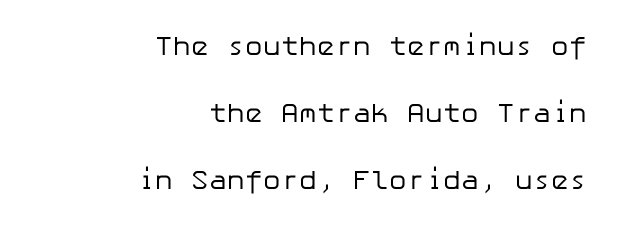
Q: Is the text bold? A: No.
Q: Is the text italic (slanted)? A: No, it is upright.
Q: Is the text underlined? A: No.
Q: How is the paragraph aligned? A: Right-aligned.
Q: Is the spacing between letters normal or unusually wide? A: Normal.
Q: Is the spacing between lines tight, normal or loose? A: Loose.
